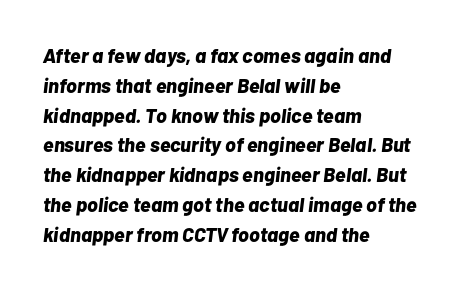
The image shows 20 px bold type, italic (leaning right); set left-aligned, normal line spacing (1.49x), normal letter spacing, not underlined.
